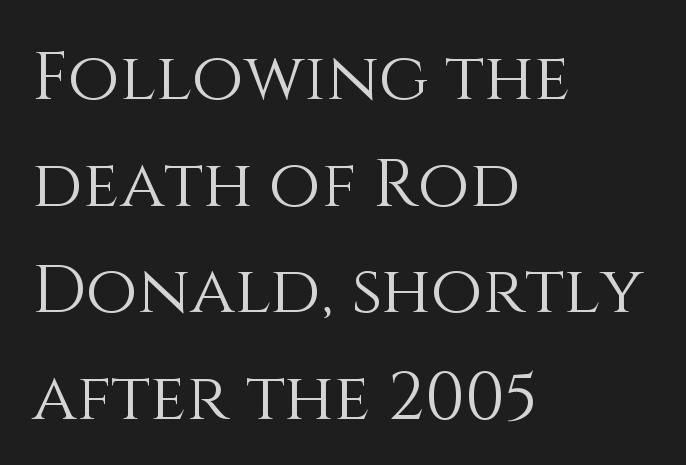
Q: Is the text bold? A: No.
Q: Is the text italic (slanted)? A: No, it is upright.
Q: Is the text underlined? A: No.
Q: How is the paragraph aligned? A: Left-aligned.
Q: Is the spacing between letters normal or unusually wide? A: Normal.
Q: Is the spacing between lines tight, normal or loose? A: Normal.
Q: Width (condensed, normal, or wide)? A: Normal.
Q: Stroke contrast? A: Medium.
Q: x-height? A: Large.
Q: Monospaced? A: No.
